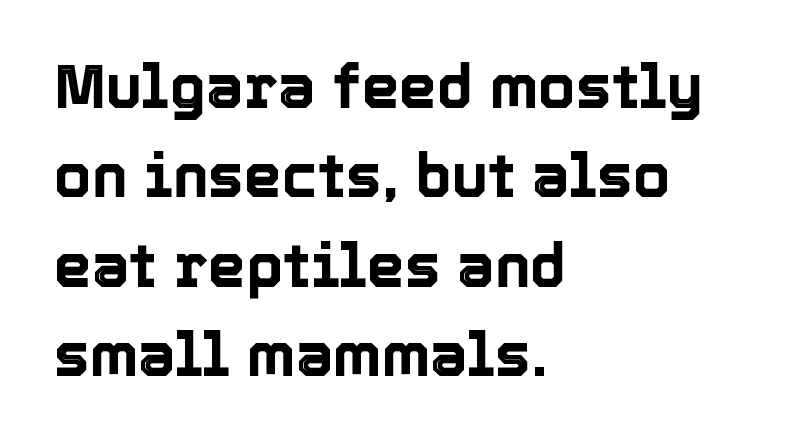
This rendering features lettering with no underline. Students, observe: this is what conventionally led text looks like. Vertical strokes here are truly vertical. The lines in this sample share a left origin and differ only in where they stop. Note the varied advance widths — an 'i' is clearly narrower than an 'm'.
